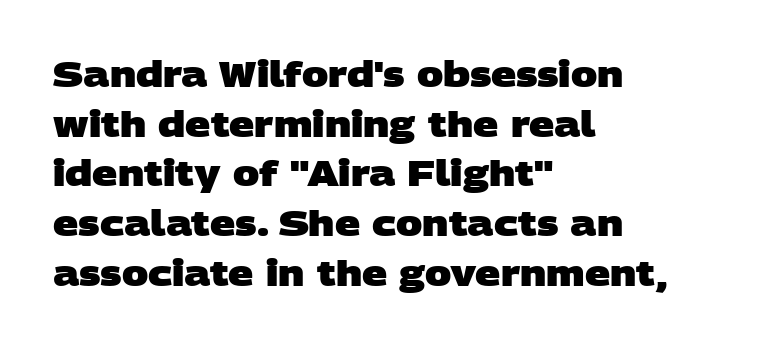
Q: Is the text bold? A: Yes.
Q: Is the typeface a serif or a sans-serif typeface? A: Sans-serif.
Q: Is the text underlined? A: No.
Q: How is the paragraph aligned? A: Left-aligned.
Q: Is the spacing between letters normal or unusually wide? A: Normal.
Q: Is the spacing between lines tight, normal or loose? A: Normal.
Q: Width (condensed, normal, or wide)? A: Wide.
Q: Stroke contrast? A: Low.
Q: x-height? A: Large.
Q: Monospaced? A: No.
